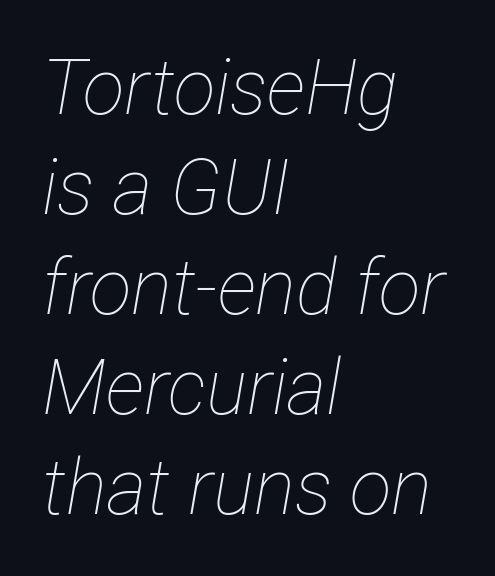
Q: Is the text bold? A: No.
Q: Is the text italic (slanted)? A: Yes, it leans right by about 12 degrees.
Q: Is the text underlined? A: No.
Q: How is the paragraph aligned? A: Left-aligned.
Q: Is the spacing between letters normal or unusually wide? A: Normal.
Q: Is the spacing between lines tight, normal or loose? A: Normal.
Q: Width (condensed, normal, or wide)? A: Condensed.
Q: Stroke contrast? A: Low.
Q: x-height? A: Medium.
Q: Monospaced? A: No.
